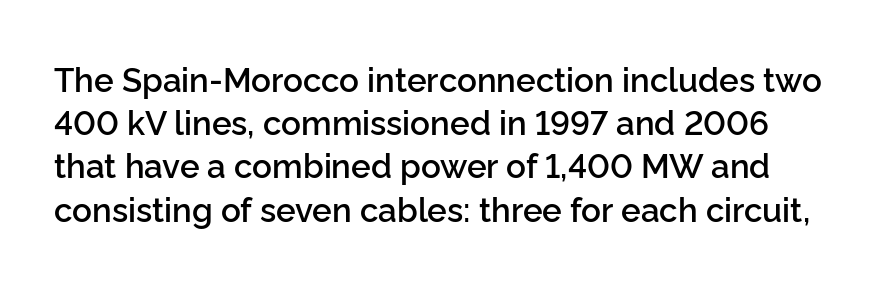
{"serif": "no", "italic": "no", "bold": "semi", "weight": "semibold", "width": "normal", "stroke_contrast": "low", "x_height": "medium", "monospaced": "no", "underline": "no", "line_spacing": "normal", "line_spacing_ratio": 1.31, "letter_spacing": "normal", "letter_spacing_em": 0.0, "glyph_px": 33}
